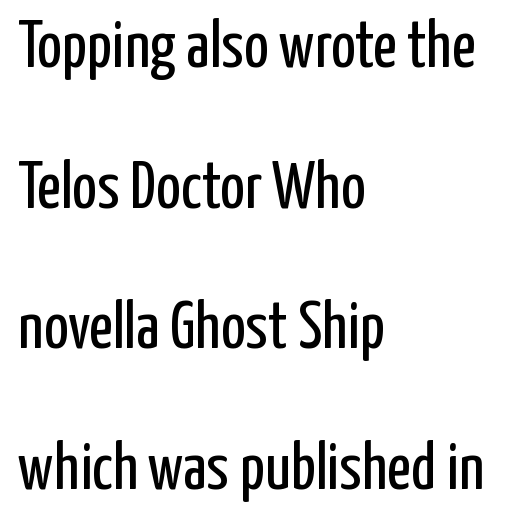
The image shows 66 px regular-weight, condensed sans-serif type, upright; set left-aligned, loose line spacing (2.13x), normal letter spacing, not underlined; low stroke contrast and a medium x-height.
